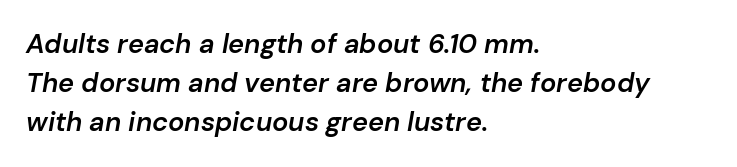
The image shows 27 px text type, italic (leaning right); set left-aligned, normal line spacing (1.45x), normal letter spacing, not underlined.
